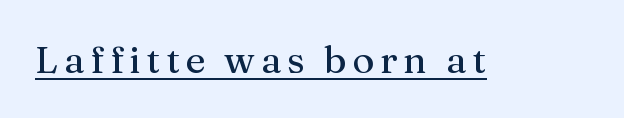
Q: Is the text italic (slanted)? A: No, it is upright.
Q: Is the typeface a serif or a sans-serif typeface? A: Serif.
Q: Is the text underlined? A: Yes.
Q: Width (condensed, normal, or wide)? A: Normal.
Q: Stroke contrast? A: Medium.
Q: x-height? A: Medium.
Q: Monospaced? A: No.
